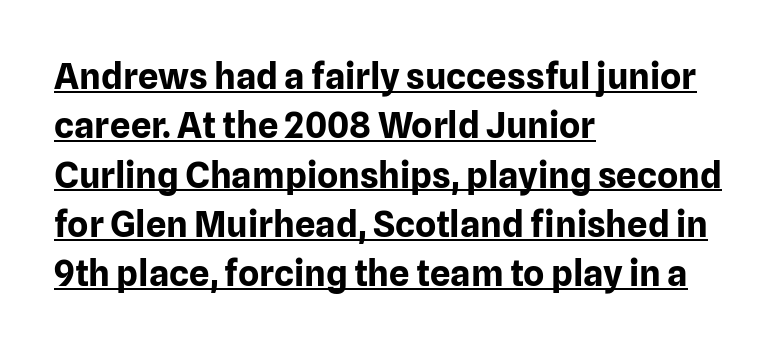
The image shows 36 px bold sans-serif type, upright; set left-aligned, normal line spacing (1.37x), normal letter spacing, underlined; low stroke contrast and a medium x-height.
